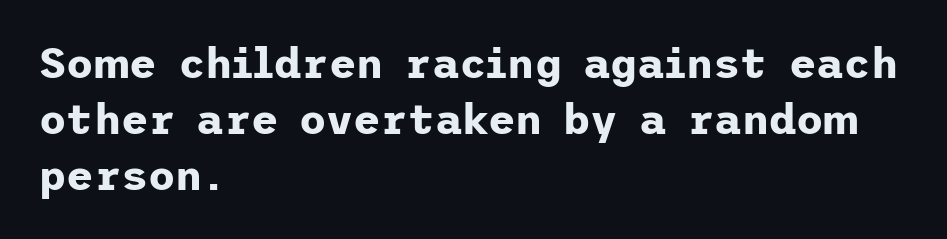
The image shows 42 px bold sans-serif type, upright; set left-aligned, normal line spacing (1.33x), normal letter spacing, not underlined; low stroke contrast and a medium x-height.
